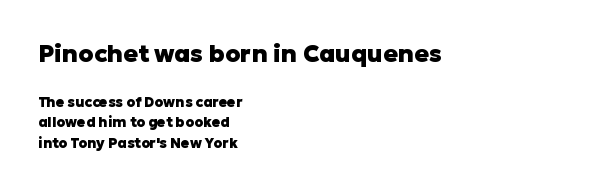
{"italic": "no", "bold": "yes", "underline": "no", "align": "left", "line_spacing": "normal", "line_spacing_ratio": 1.48, "letter_spacing": "normal", "letter_spacing_em": 0.0, "larger_block": "first", "size_ratio": 1.71, "glyph_px": 24}
